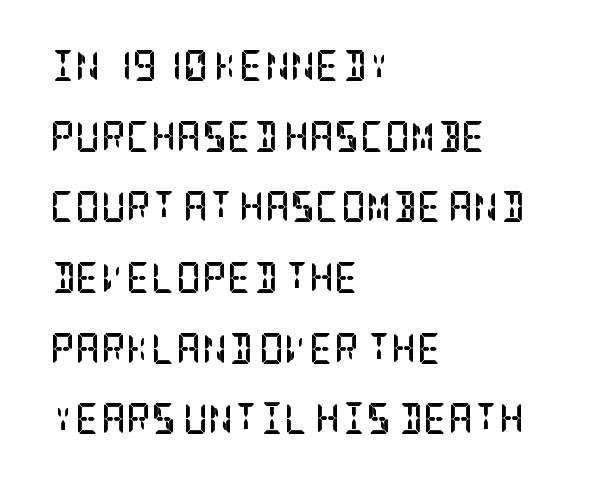
Only glyphs here, with clear space below each row. Glyph-to-glyph distance matches everyday printed text. The typesetting leans heavy: a genuine bold. Caption: multi-line text, flush left, ragged right. Does the leading feel generous? Absolutely, it's lavish. The axis of the letterforms is exactly vertical.
